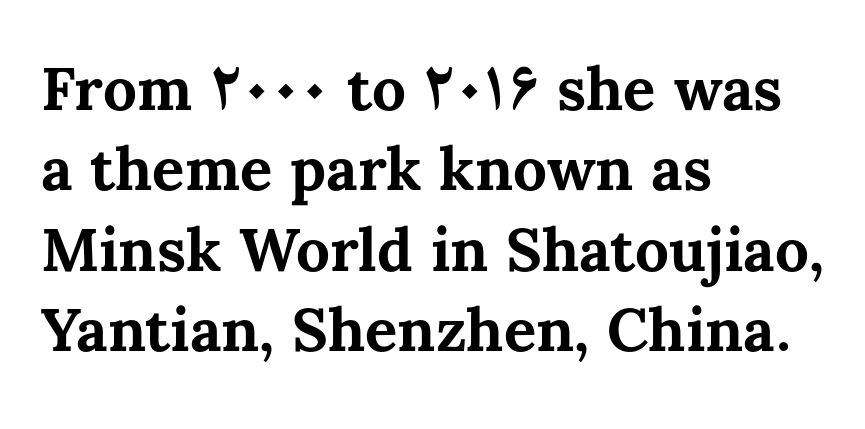
{"italic": "no", "bold": "yes", "weight": "bold", "width": "normal", "stroke_contrast": "medium", "x_height": "medium", "monospaced": "no", "underline": "no", "align": "left", "line_spacing": "normal", "line_spacing_ratio": 1.34, "letter_spacing": "normal", "letter_spacing_em": 0.0, "glyph_px": 60}
